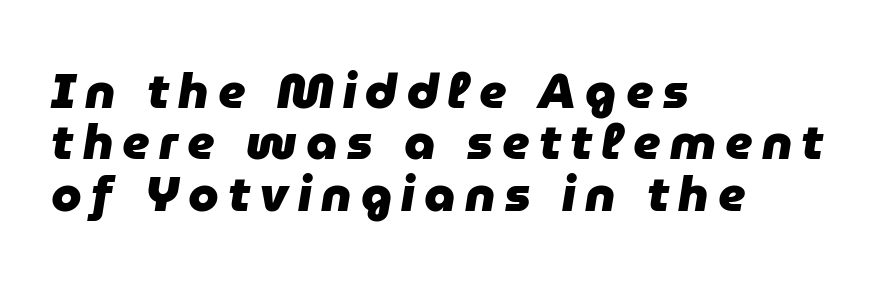
Q: Is the text bold? A: Yes.
Q: Is the text italic (slanted)? A: Yes, it leans right by about 9 degrees.
Q: Is the text underlined? A: No.
Q: How is the paragraph aligned? A: Left-aligned.
Q: Is the spacing between lines tight, normal or loose? A: Tight.
Q: Width (condensed, normal, or wide)? A: Normal.
Q: Stroke contrast? A: Low.
Q: x-height? A: Medium.
Q: Monospaced? A: No.
